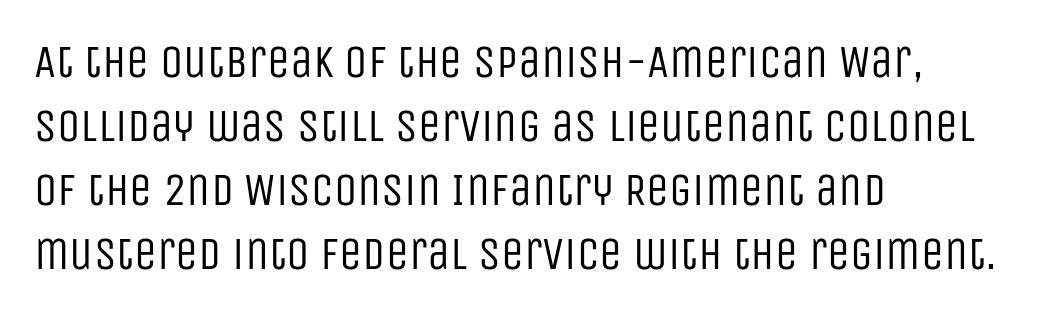
Q: Is the text bold? A: No.
Q: Is the text italic (slanted)? A: No, it is upright.
Q: Is the typeface a serif or a sans-serif typeface? A: Sans-serif.
Q: Is the text underlined? A: No.
Q: How is the paragraph aligned? A: Left-aligned.
Q: Is the spacing between letters normal or unusually wide? A: Normal.
Q: Is the spacing between lines tight, normal or loose? A: Normal.
Q: Width (condensed, normal, or wide)? A: Condensed.
Q: Stroke contrast? A: Low.
Q: x-height? A: Large.
Q: Monospaced? A: No.
